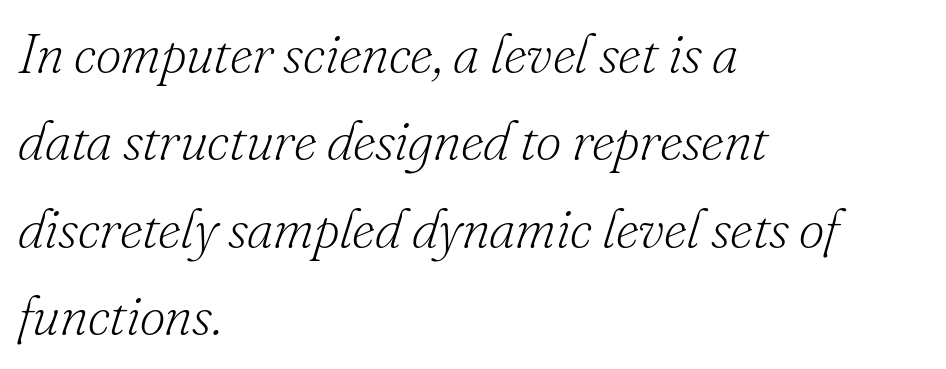
Q: Is the text bold? A: No.
Q: Is the text italic (slanted)? A: Yes, it leans right by about 16 degrees.
Q: Is the typeface a serif or a sans-serif typeface? A: Serif.
Q: Is the text underlined? A: No.
Q: How is the paragraph aligned? A: Left-aligned.
Q: Is the spacing between letters normal or unusually wide? A: Normal.
Q: Is the spacing between lines tight, normal or loose? A: Normal.
Q: Width (condensed, normal, or wide)? A: Normal.
Q: Stroke contrast? A: Low.
Q: x-height? A: Small.
Q: Monospaced? A: No.
